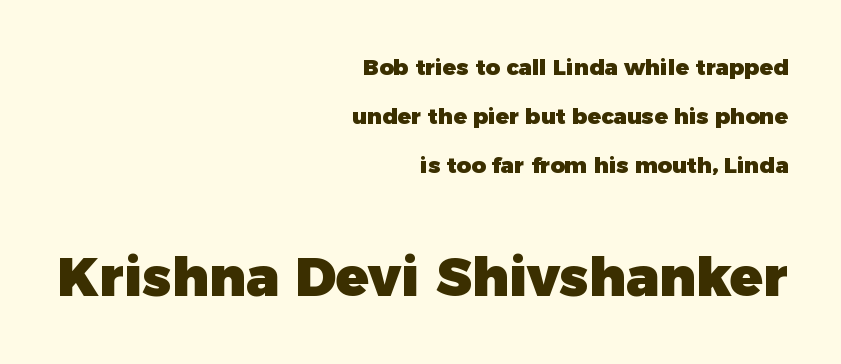
The second block has been scaled up relative to the first. The block of text is sparse from top to bottom, with ample space between rows. The space directly below the letters is spotless. Typesetter's note: full bold, strokes at maximum text heaviness. The passage shown has conventional tracking throughout. A typesetter would call this proportional, since set widths differ per character.
